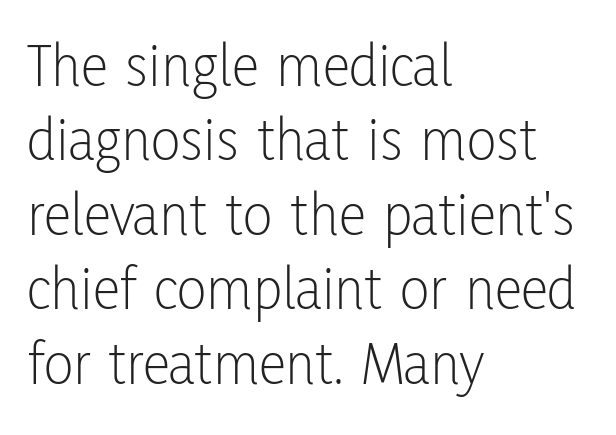
Q: Is the text bold? A: No.
Q: Is the text italic (slanted)? A: No, it is upright.
Q: Is the typeface a serif or a sans-serif typeface? A: Sans-serif.
Q: Is the text underlined? A: No.
Q: How is the paragraph aligned? A: Left-aligned.
Q: Is the spacing between letters normal or unusually wide? A: Normal.
Q: Width (condensed, normal, or wide)? A: Condensed.
Q: Stroke contrast? A: Low.
Q: x-height? A: Medium.
Q: Monospaced? A: No.
